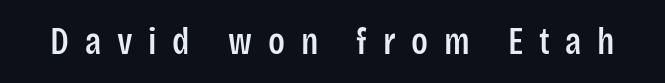
The image shows 38 px condensed sans-serif type, upright; set unusually wide letter spacing (+0.41 em), not underlined; low stroke contrast and a large x-height.
